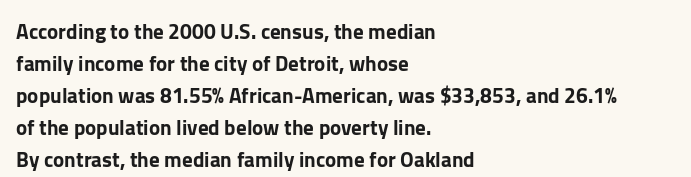
{"italic": "no", "underline": "no", "align": "left", "line_spacing": "normal", "line_spacing_ratio": 1.52, "letter_spacing": "normal", "letter_spacing_em": 0.0, "glyph_px": 21}
